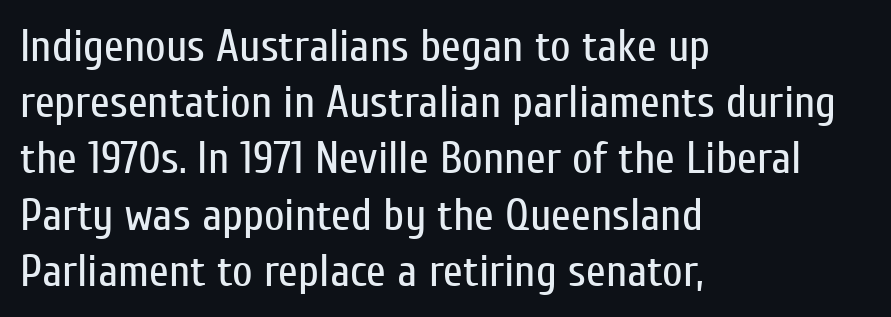
Q: Is the text bold? A: No.
Q: Is the text italic (slanted)? A: No, it is upright.
Q: Is the typeface a serif or a sans-serif typeface? A: Sans-serif.
Q: Is the text underlined? A: No.
Q: How is the paragraph aligned? A: Left-aligned.
Q: Is the spacing between letters normal or unusually wide? A: Normal.
Q: Is the spacing between lines tight, normal or loose? A: Normal.
Q: Width (condensed, normal, or wide)? A: Condensed.
Q: Stroke contrast? A: Low.
Q: x-height? A: Medium.
Q: Monospaced? A: No.
